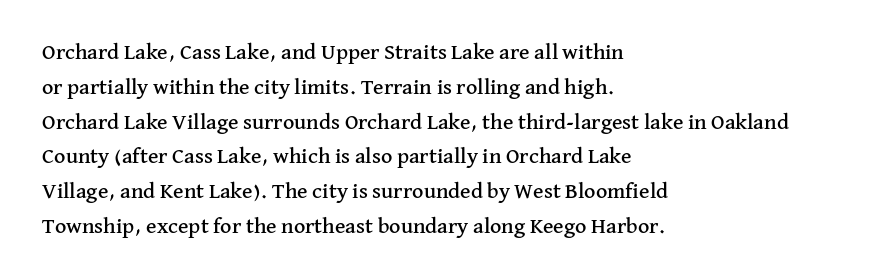
The image shows 22 px text type, upright; set left-aligned, normal line spacing (1.58x), normal letter spacing, not underlined.
